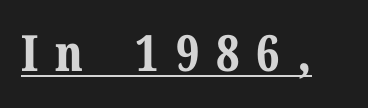
Q: Is the text bold? A: Yes.
Q: Is the text italic (slanted)? A: No, it is upright.
Q: Is the typeface a serif or a sans-serif typeface? A: Serif.
Q: Is the text underlined? A: Yes.
Q: Is the spacing between letters normal or unusually wide? A: Unusually wide.
Q: Width (condensed, normal, or wide)? A: Normal.
Q: Stroke contrast? A: Medium.
Q: x-height? A: Medium.
Q: Monospaced? A: No.
